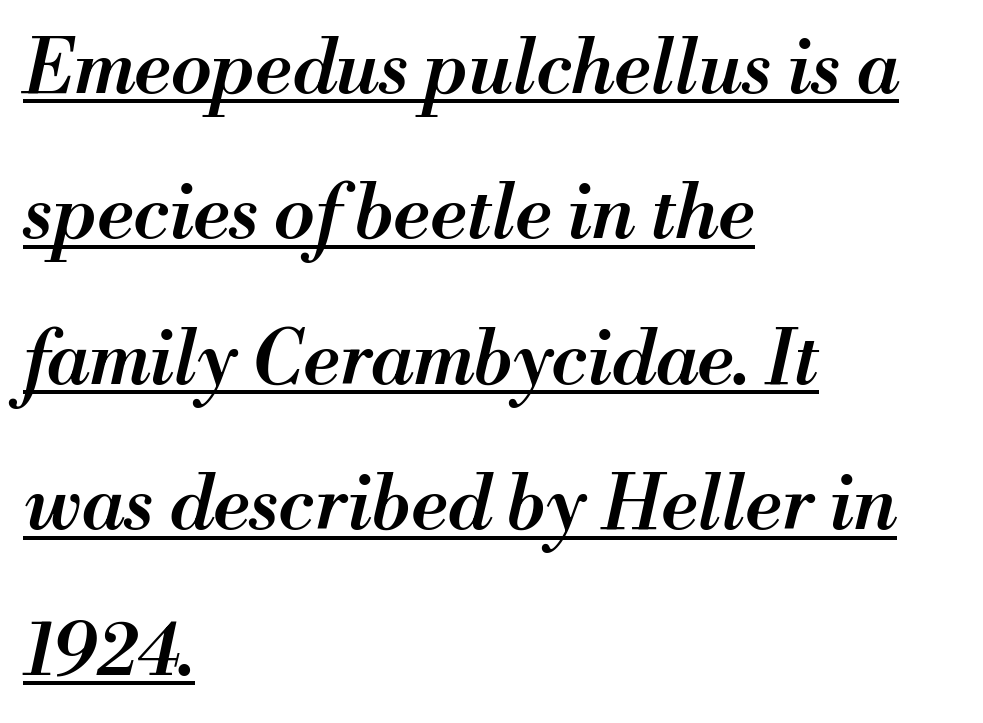
The image shows 75 px semibold type, italic (leaning right); set left-aligned, loose line spacing (1.94x), normal letter spacing, underlined; medium stroke contrast and a small x-height.
